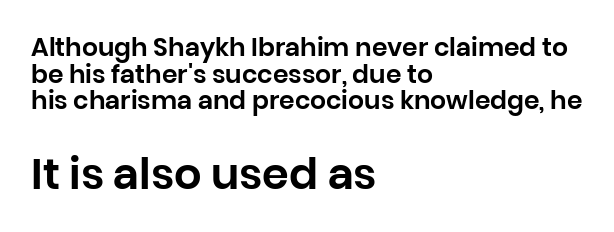
{"serif": "no", "italic": "no", "width": "normal", "stroke_contrast": "low", "x_height": "large", "monospaced": "no", "underline": "no", "align": "left", "line_spacing": "tight", "line_spacing_ratio": 1.07, "letter_spacing": "normal", "letter_spacing_em": 0.0, "larger_block": "second", "size_ratio": 1.72, "glyph_px": 43}
